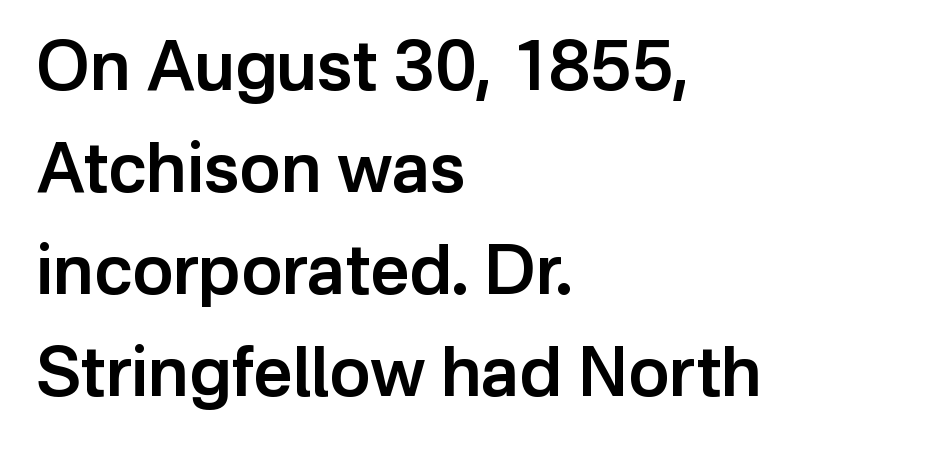
Q: Is the text bold? A: Semi-bold.
Q: Is the text italic (slanted)? A: No, it is upright.
Q: Is the typeface a serif or a sans-serif typeface? A: Sans-serif.
Q: Is the text underlined? A: No.
Q: How is the paragraph aligned? A: Left-aligned.
Q: Is the spacing between letters normal or unusually wide? A: Normal.
Q: Is the spacing between lines tight, normal or loose? A: Normal.
Q: Width (condensed, normal, or wide)? A: Normal.
Q: Stroke contrast? A: Low.
Q: x-height? A: Medium.
Q: Monospaced? A: No.
